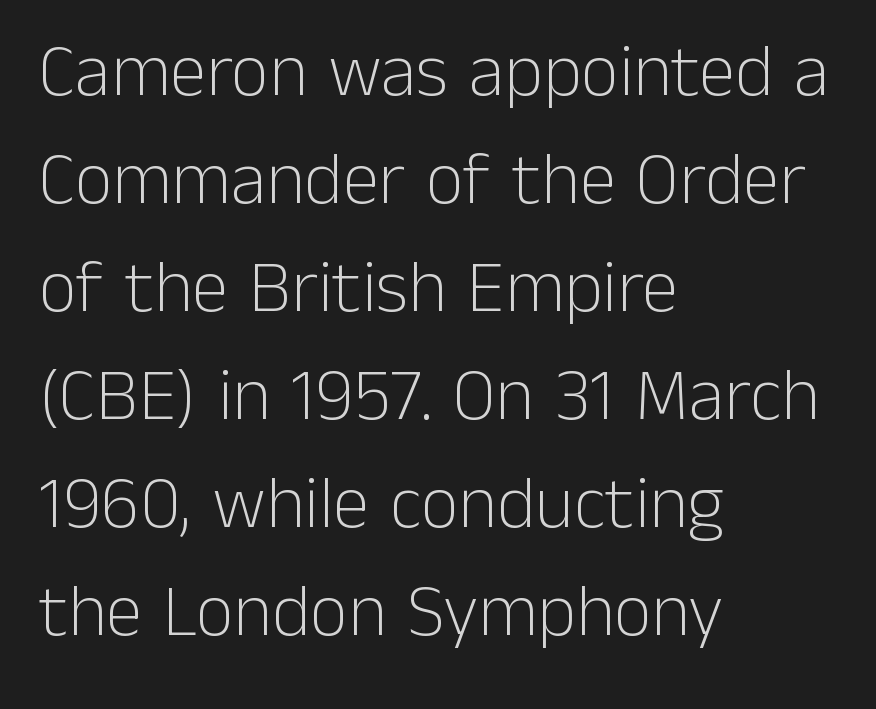
The image shows 74 px light sans-serif type, upright; set left-aligned, normal line spacing (1.46x), normal letter spacing, not underlined; low stroke contrast and a medium x-height.
